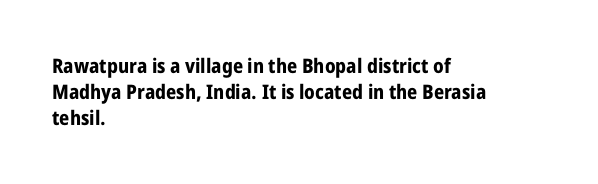
The image shows 20 px bold type, upright; set left-aligned, normal line spacing (1.3x), normal letter spacing, not underlined.
